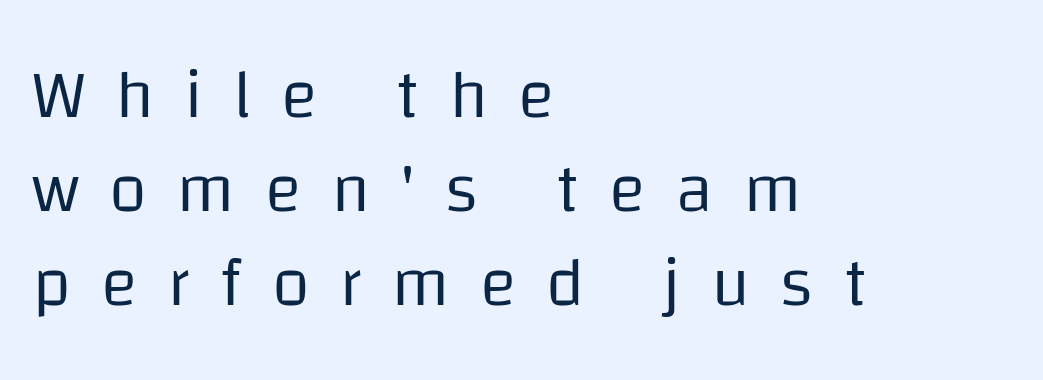
The image shows 69 px regular-weight sans-serif type, upright; set left-aligned, normal line spacing (1.36x), unusually wide letter spacing (+0.43 em), not underlined; low stroke contrast and a large x-height.
